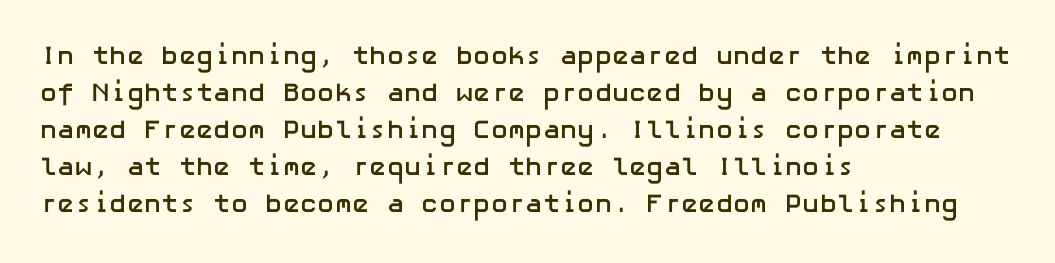
{"italic": "no", "bold": "yes", "underline": "no", "align": "left", "line_spacing": "normal", "line_spacing_ratio": 1.42, "letter_spacing": "normal", "letter_spacing_em": 0.0, "glyph_px": 26}
